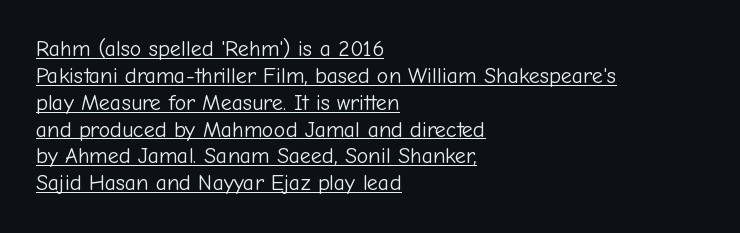
A student would call this left alignment; a typographer would say flush left, rag right. Vertical stems look standard width or narrower in stroke. Glyph-to-glyph distance matches everyday printed text. Posture: upright roman. Students, observe the line beneath the letters — that is underlining.
